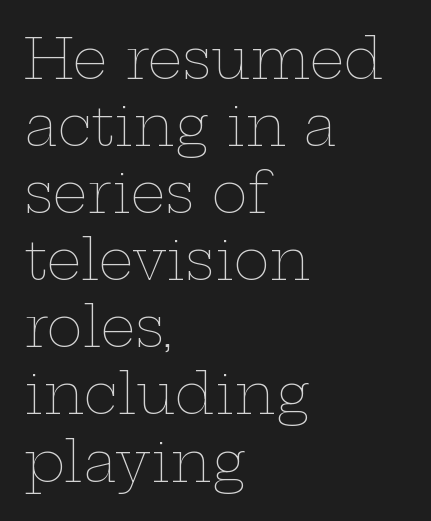
{"italic": "no", "bold": "no", "weight": "thin", "width": "wide", "stroke_contrast": "low", "x_height": "medium", "monospaced": "no", "underline": "no", "align": "left", "line_spacing_ratio": 1.22, "letter_spacing": "normal", "letter_spacing_em": 0.0, "glyph_px": 55}
